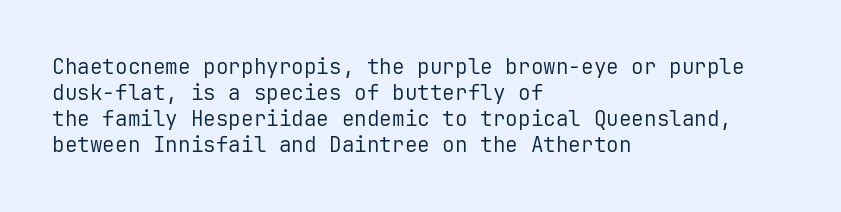
{"italic": "no", "bold": "no", "underline": "no", "align": "left", "line_spacing_ratio": 1.24, "letter_spacing": "normal", "letter_spacing_em": 0.0, "glyph_px": 21}
